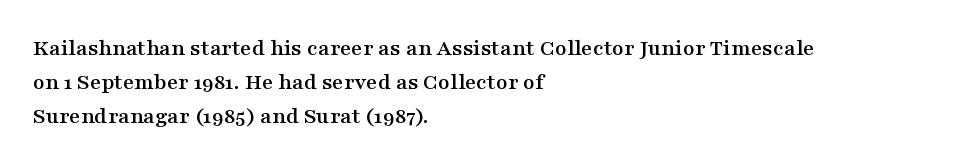
The image shows 24 px text type, upright; set left-aligned, normal line spacing (1.41x), normal letter spacing, not underlined.
